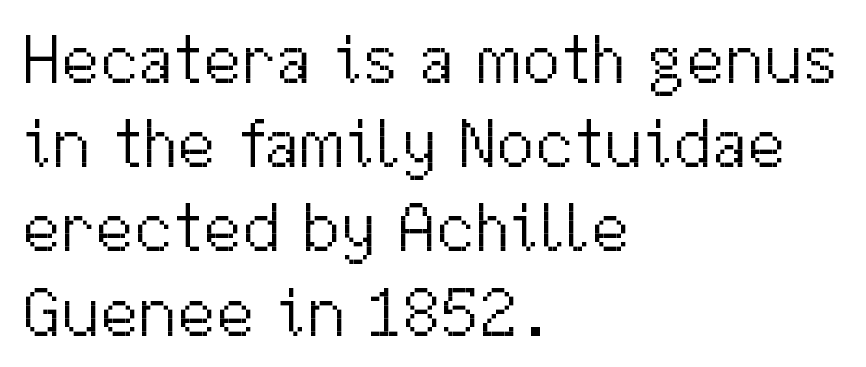
These lines keep a tight, regular rhythm from letter to letter. Ordinary non-slanted type is in use. Does the type have serifs? No, each stem ends abruptly. Rule under the text: the space is simply empty. The passage is arranged the way most books set body copy — flush left.
